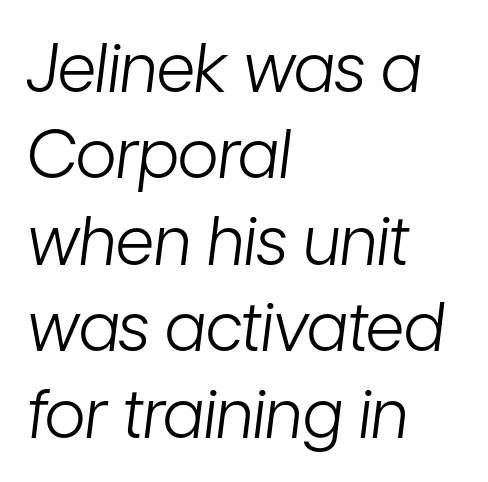
{"italic": "yes", "lean": "right", "slant_degrees": 7, "bold": "no", "weight": "light", "width": "condensed", "stroke_contrast": "low", "x_height": "medium", "monospaced": "no", "underline": "no", "align": "left", "line_spacing": "normal", "line_spacing_ratio": 1.29, "letter_spacing": "normal", "letter_spacing_em": 0.0, "glyph_px": 67}
